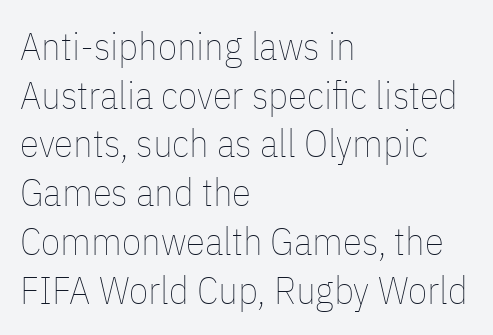
Q: Is the text bold? A: No.
Q: Is the text italic (slanted)? A: No, it is upright.
Q: Is the text underlined? A: No.
Q: How is the paragraph aligned? A: Left-aligned.
Q: Is the spacing between letters normal or unusually wide? A: Normal.
Q: Is the spacing between lines tight, normal or loose? A: Normal.
Q: Width (condensed, normal, or wide)? A: Condensed.
Q: Stroke contrast? A: Low.
Q: x-height? A: Medium.
Q: Monospaced? A: No.
